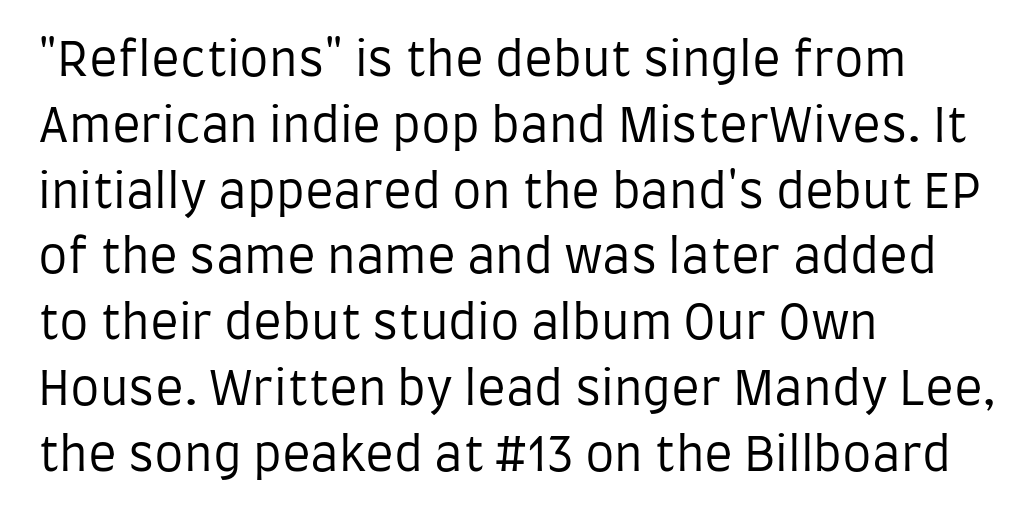
Layout note: lines flush left. How are the letters spaced? Ordinarily, with no added tracking. What kind of face is this? One without serifs — a sans. Nope, not italic — everything's standing straight. Is this a fixed-width face? No — the glyphs have proportional, varying widths. Anything drawn beneath the words? Only blank space.
